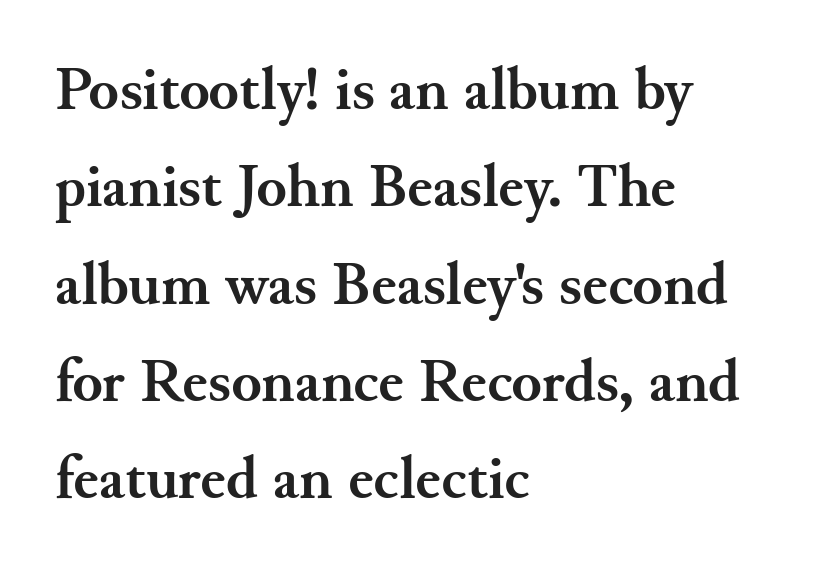
{"serif": "yes", "italic": "no", "bold": "yes", "weight": "semibold", "width": "normal", "stroke_contrast": "medium", "x_height": "small", "monospaced": "no", "underline": "no", "align": "left", "line_spacing": "normal", "line_spacing_ratio": 1.57, "letter_spacing": "normal", "letter_spacing_em": 0.0, "glyph_px": 62}
